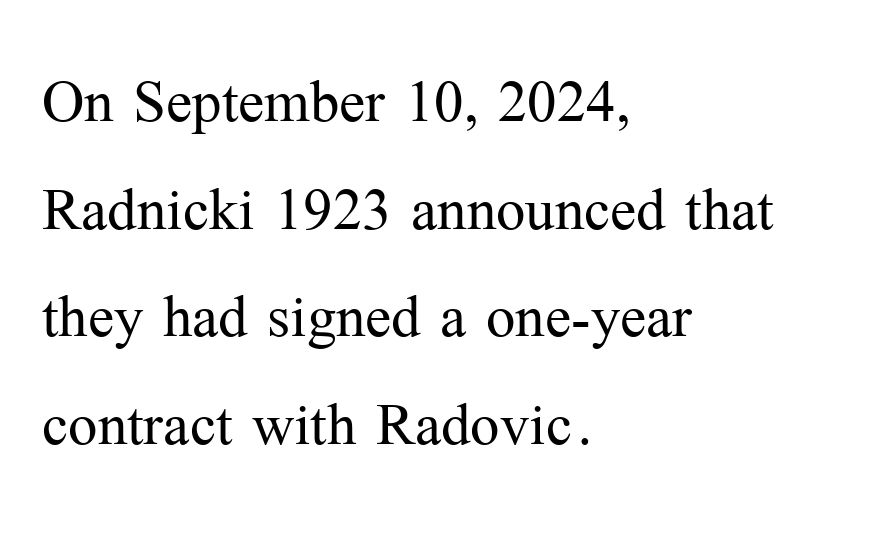
{"serif": "yes", "italic": "no", "bold": "no", "weight": "light", "width": "normal", "stroke_contrast": "medium", "x_height": "medium", "monospaced": "no", "underline": "no", "align": "left", "line_spacing": "normal", "line_spacing_ratio": 1.38, "letter_spacing": "normal", "letter_spacing_em": 0.0, "glyph_px": 78}
